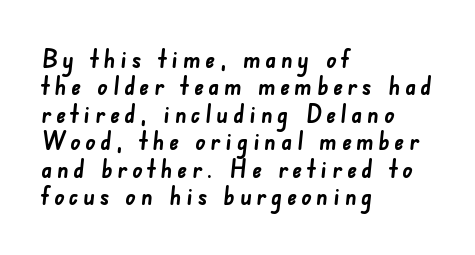
Q: Is the text bold? A: Yes.
Q: Is the text underlined? A: No.
Q: How is the paragraph aligned? A: Left-aligned.
Q: Is the spacing between lines tight, normal or loose? A: Tight.
